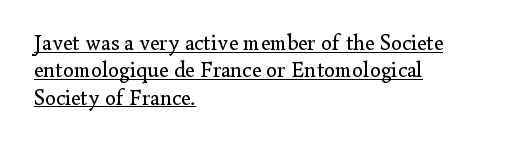
{"italic": "no", "bold": "no", "underline": "yes", "align": "left", "line_spacing_ratio": 1.24, "letter_spacing": "normal", "letter_spacing_em": 0.0, "glyph_px": 22}
